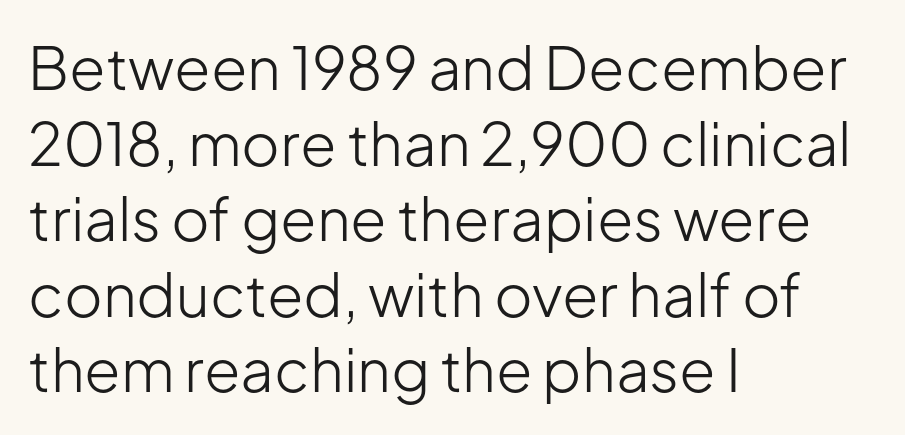
The image shows 59 px light sans-serif type, upright; set left-aligned, normal line spacing (1.28x), normal letter spacing, not underlined; low stroke contrast and a medium x-height.
